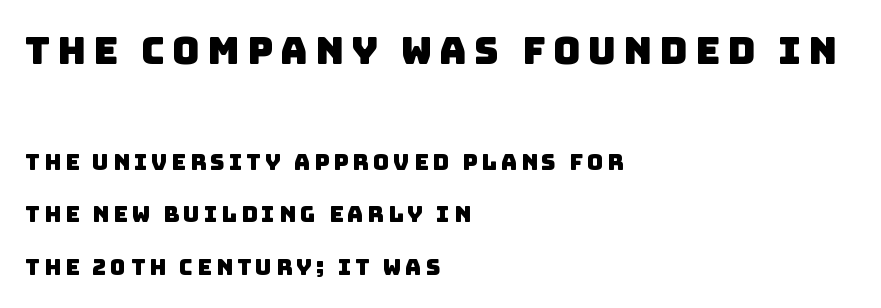
{"serif": "no", "width": "normal", "stroke_contrast": "low", "x_height": "large", "monospaced": "no", "underline": "no", "align": "left", "line_spacing": "loose", "line_spacing_ratio": 2.4, "larger_block": "first", "size_ratio": 1.73, "glyph_px": 38}
